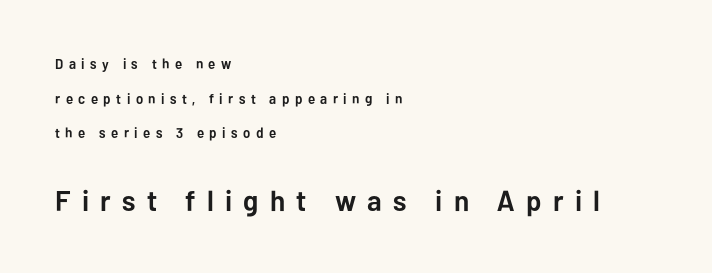
Where is the straight margin? On the left. In terms of posture, this sample is upright. Think of a printed novel: that variable character pitch is what you see here. Emphasis by weight is at full strength: bold. The gaps between neighbouring characters are conspicuously large. The letters in the lower block stand taller than those in the block above.
